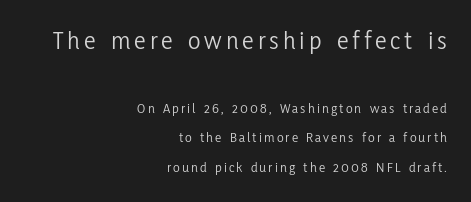
Q: Is the text bold? A: No.
Q: Is the text italic (slanted)? A: No, it is upright.
Q: Is the text underlined? A: No.
Q: How is the paragraph aligned? A: Right-aligned.
Q: Is the spacing between lines tight, normal or loose? A: Loose.
Q: Which block of text is set in a larger size, the first (top) or the second (bottom)? A: The first (top) one.
